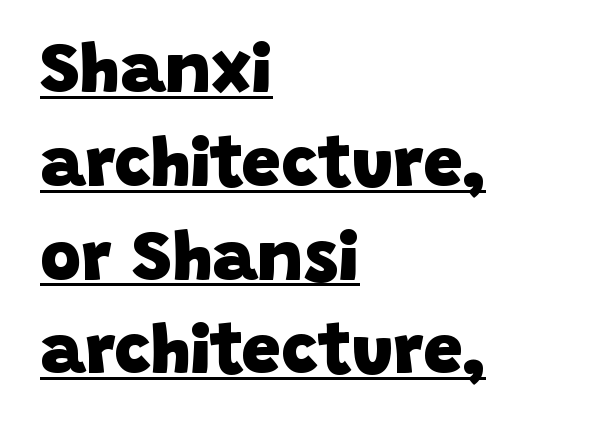
{"serif": "no", "bold": "yes", "weight": "heavy", "width": "normal", "stroke_contrast": "low", "x_height": "large", "monospaced": "no", "underline": "yes", "align": "left", "line_spacing": "normal", "line_spacing_ratio": 1.34, "letter_spacing": "normal", "letter_spacing_em": 0.0, "glyph_px": 70}
